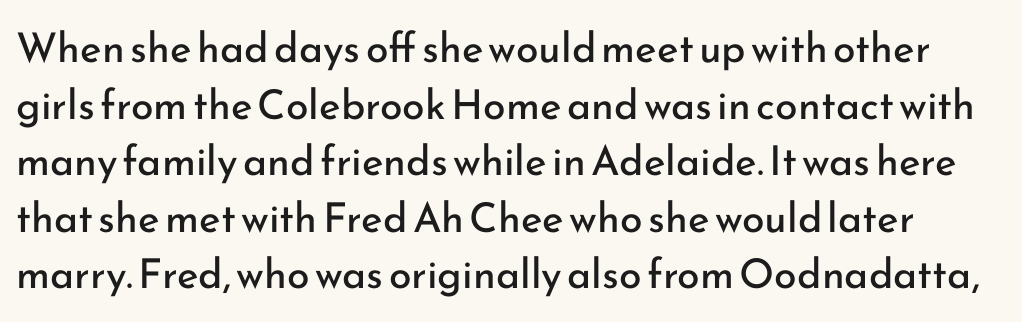
The image shows 41 px regular-weight sans-serif type, upright; set normal line spacing (1.38x), normal letter spacing, not underlined; low stroke contrast and a small x-height.
